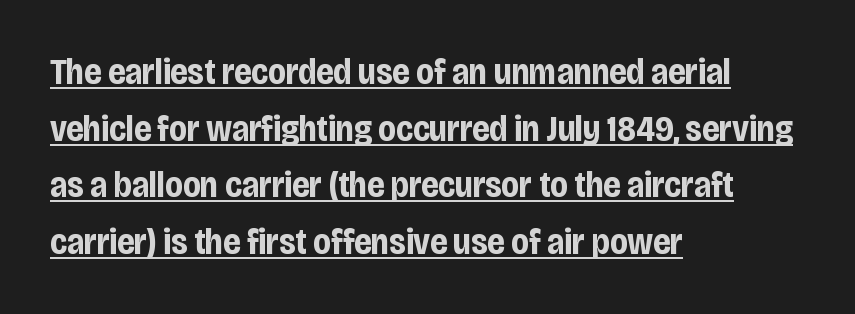
The rendering uses natural spacing where letterforms have individual widths. This rendering uses left alignment, leaving the right contour irregular. In designer terms, the underline attribute is active on this setting. Is this a sans? Yes — the strokes have no serifs. Summary of weight: heavy, a full bold.
